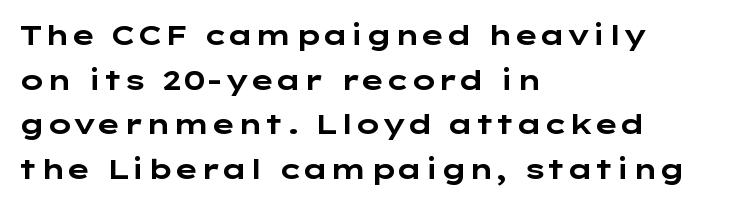
The paragraph shown leans on its left margin. The passage shown stacks its lines at a standard gap. The letterforms sit shoulder to shoulder at normal distance. The glyphs are unaccompanied by any horizontal stroke below them. Heft: maximum for text — a bold.
